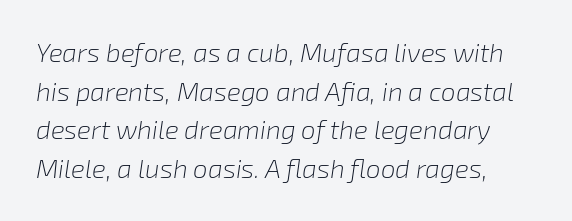
The strip under each line holds only bare page. Is the stroke heavy? The answer is a plain regular-or-lighter. The letters sit at their default tracking, neither squeezed nor spread. Is there much room between lines? A standard amount, neither cramped nor airy. You can tell it's italic because the verticals aren't actually vertical.
